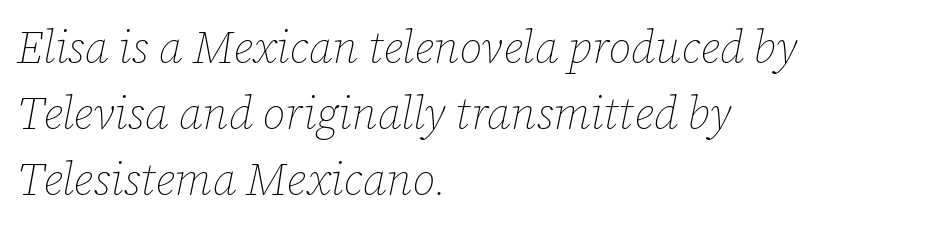
Q: Is the text bold? A: No.
Q: Is the text italic (slanted)? A: Yes, it leans right by about 12 degrees.
Q: Is the text underlined? A: No.
Q: How is the paragraph aligned? A: Left-aligned.
Q: Is the spacing between letters normal or unusually wide? A: Normal.
Q: Is the spacing between lines tight, normal or loose? A: Normal.
Q: Width (condensed, normal, or wide)? A: Normal.
Q: Stroke contrast? A: Low.
Q: x-height? A: Medium.
Q: Monospaced? A: No.
